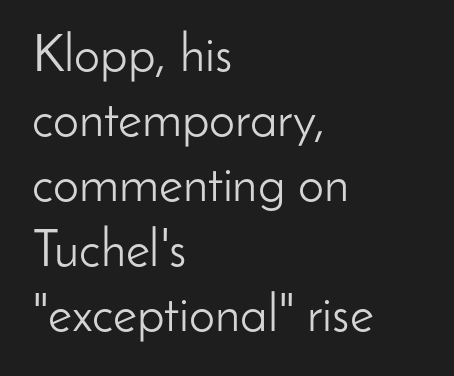
Q: Is the text bold? A: No.
Q: Is the text italic (slanted)? A: No, it is upright.
Q: Is the typeface a serif or a sans-serif typeface? A: Sans-serif.
Q: Is the text underlined? A: No.
Q: How is the paragraph aligned? A: Left-aligned.
Q: Is the spacing between letters normal or unusually wide? A: Normal.
Q: Is the spacing between lines tight, normal or loose? A: Normal.
Q: Width (condensed, normal, or wide)? A: Normal.
Q: Stroke contrast? A: Low.
Q: x-height? A: Small.
Q: Monospaced? A: No.
